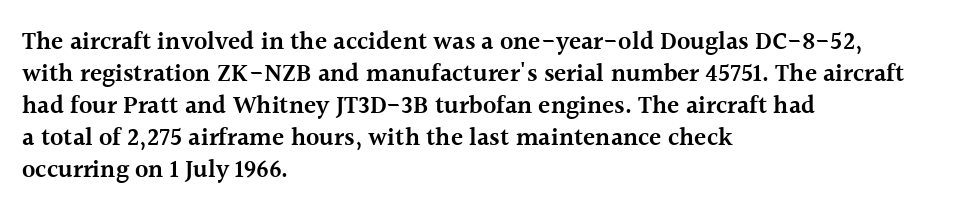
The image shows 25 px text type, upright; set left-aligned, normal line spacing (1.28x), normal letter spacing, not underlined.
